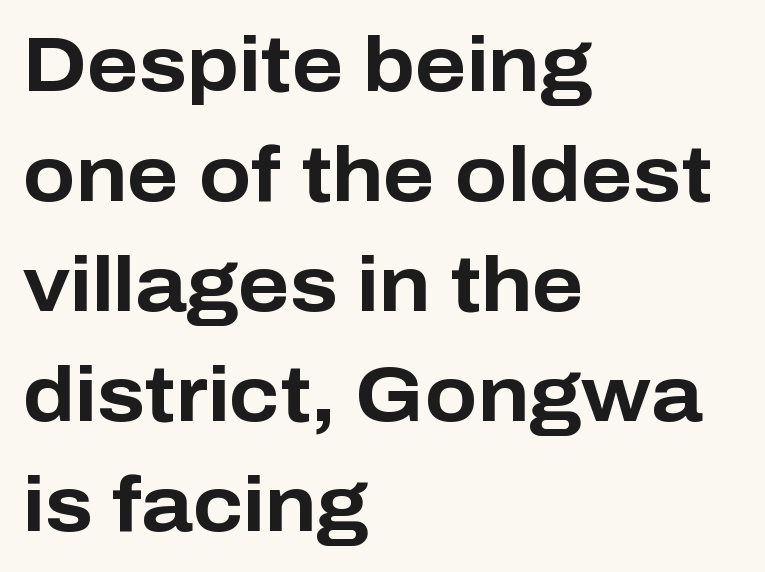
Q: Is the text bold? A: Yes.
Q: Is the text italic (slanted)? A: No, it is upright.
Q: Is the typeface a serif or a sans-serif typeface? A: Sans-serif.
Q: Is the text underlined? A: No.
Q: How is the paragraph aligned? A: Left-aligned.
Q: Is the spacing between letters normal or unusually wide? A: Normal.
Q: Is the spacing between lines tight, normal or loose? A: Normal.
Q: Width (condensed, normal, or wide)? A: Normal.
Q: Stroke contrast? A: Low.
Q: x-height? A: Medium.
Q: Monospaced? A: No.
